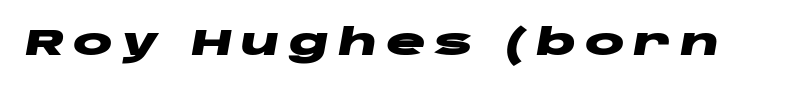
The image shows 37 px heavy, wide type, italic (leaning right); set unusually wide letter spacing (+0.23 em), not underlined; low stroke contrast and a large x-height.
